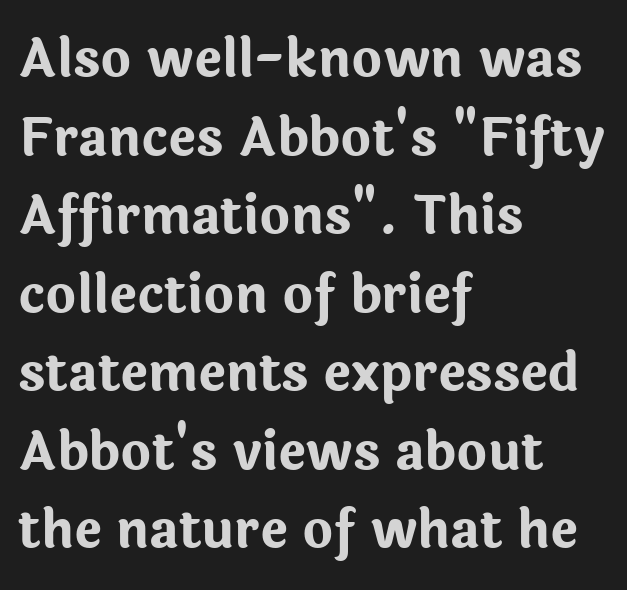
The image shows 52 px bold sans-serif type, upright; set left-aligned, normal line spacing (1.51x), normal letter spacing, not underlined; low stroke contrast and a medium x-height.
